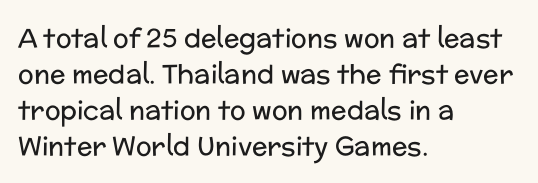
Q: Is the text bold? A: No.
Q: Is the text italic (slanted)? A: No, it is upright.
Q: Is the text underlined? A: No.
Q: How is the paragraph aligned? A: Left-aligned.
Q: Is the spacing between letters normal or unusually wide? A: Normal.
Q: Is the spacing between lines tight, normal or loose? A: Normal.
